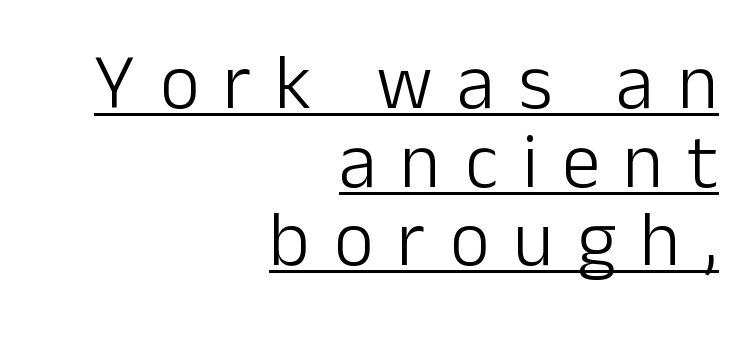
{"serif": "no", "italic": "no", "bold": "no", "weight": "light", "width": "normal", "stroke_contrast": "low", "x_height": "medium", "monospaced": "no", "underline": "yes", "align": "right", "line_spacing": "tight", "line_spacing_ratio": 1.02, "letter_spacing": "wide", "letter_spacing_em": 0.31, "glyph_px": 77}
